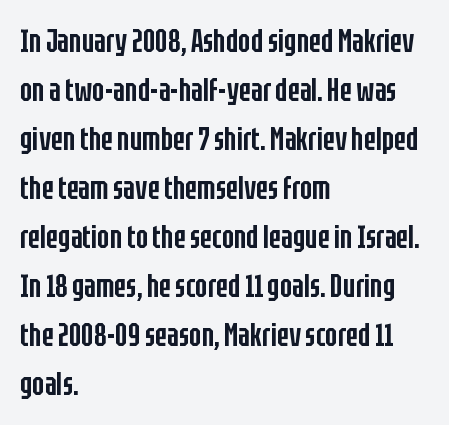
{"serif": "no", "italic": "no", "bold": "semi", "weight": "semibold", "width": "condensed", "stroke_contrast": "low", "x_height": "large", "monospaced": "no", "underline": "no", "align": "left", "line_spacing": "normal", "line_spacing_ratio": 1.53, "letter_spacing": "normal", "letter_spacing_em": 0.0, "glyph_px": 32}
